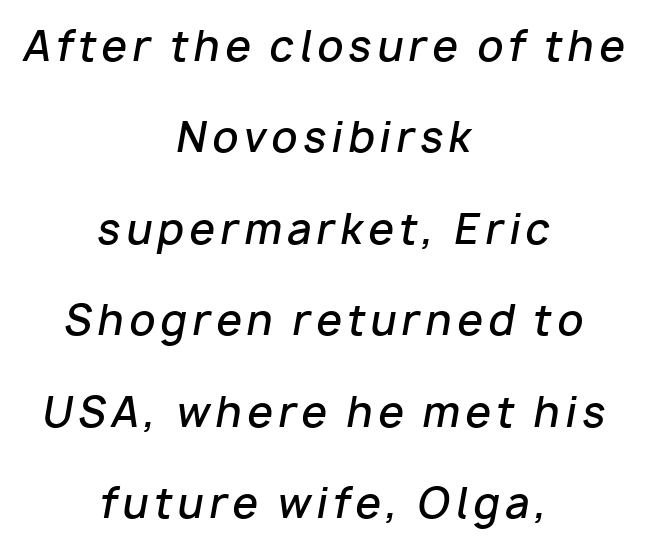
{"italic": "yes", "lean": "right", "slant_degrees": 10, "bold": "semi", "weight": "semibold", "width": "normal", "stroke_contrast": "low", "x_height": "medium", "monospaced": "no", "underline": "no", "align": "center", "line_spacing": "loose", "line_spacing_ratio": 2.23, "glyph_px": 41}
